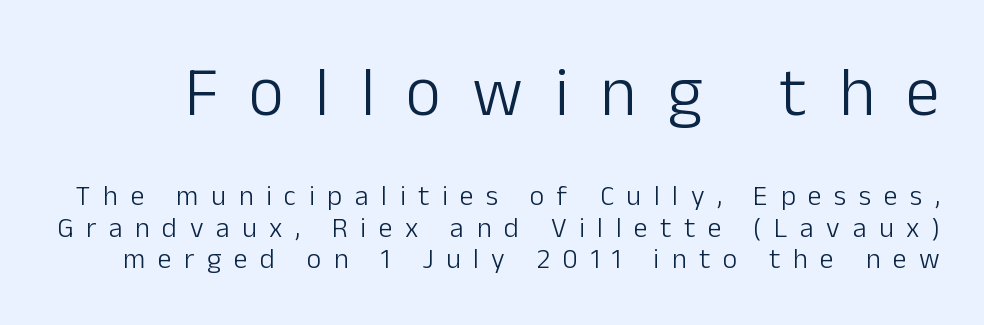
The image shows 69 px light sans-serif type, upright; set tight line spacing (1.12x), unusually wide letter spacing (+0.45 em), not underlined; the first (top) block is 2.46x larger; low stroke contrast and a medium x-height.
